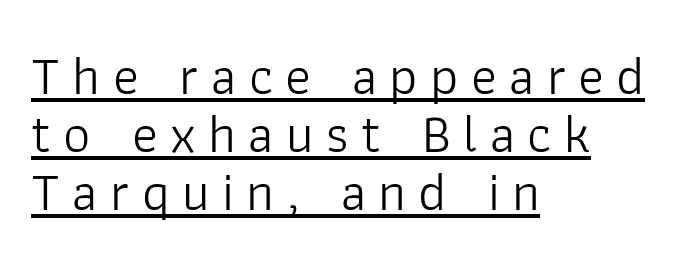
The image shows 54 px light sans-serif type, upright; set left-aligned, tight line spacing (1.07x), unusually wide letter spacing (+0.23 em), underlined; low stroke contrast and a medium x-height.
